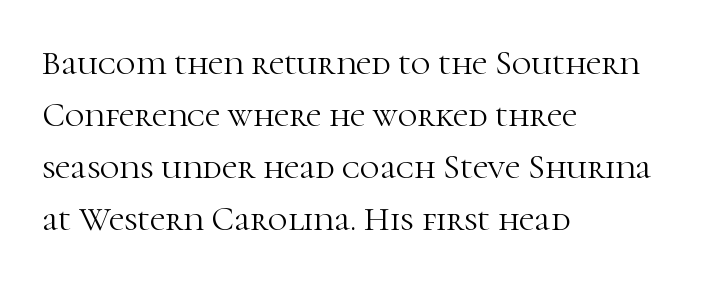
The designer went with a serif here, giving each stem small feet. Proportional: the letters do not fall into vertical columns. If you drew a ruler down the left edge, every line would touch it. This sample uses plain, unmodified letter spacing. Upright lettering throughout. Stems and bowls with no extra thickness — not bold.
